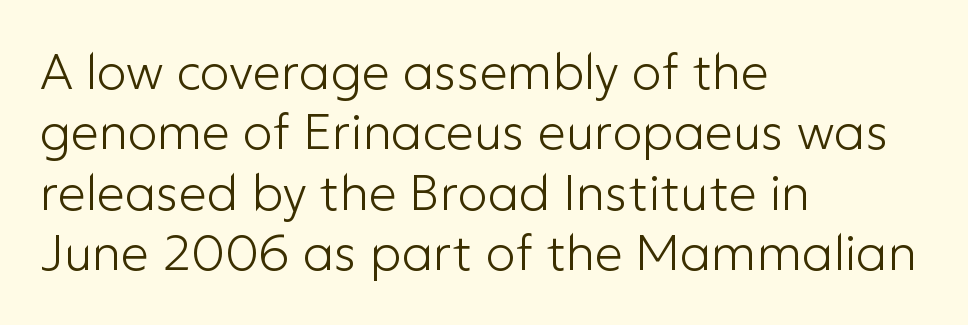
This is sans-serif lettering, the kind often seen on screens and signage. Does extra space separate the letters? No, they use regular spacing. Leftover space on each line is placed entirely after the last word. Note the varied advance widths — an 'i' is clearly narrower than an 'm'. Stroke mass is kept to a normal reading level or below. The lettering stays uniformly vertical, giving the passage a roman look.
